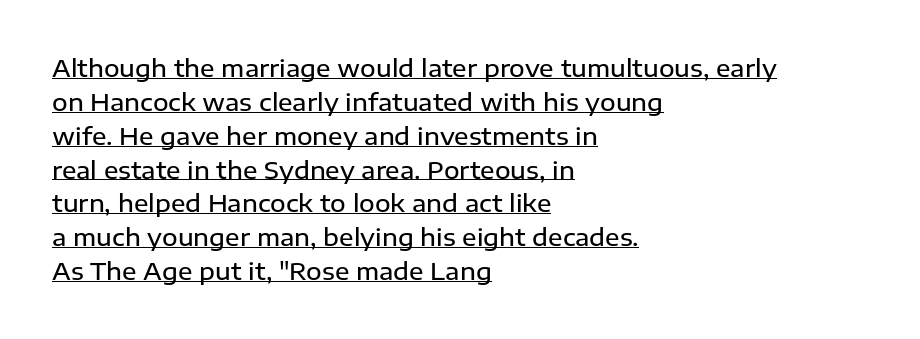
{"italic": "no", "bold": "semi", "underline": "yes", "align": "left", "line_spacing": "normal", "line_spacing_ratio": 1.41, "letter_spacing": "normal", "letter_spacing_em": 0.0, "glyph_px": 24}
